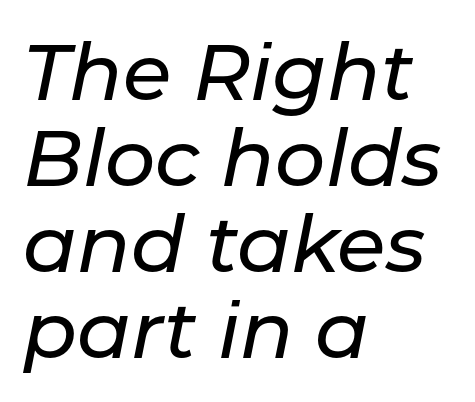
Rule under the text: the space is simply empty. Think of a printed novel: that variable character pitch is what you see here. Characters are canted at an angle relative to the baseline's perpendicular. Notice how descenders almost collide with the ascenders below — that's tight leading. Horizontal alignment here is leftward, the default for most running prose.
